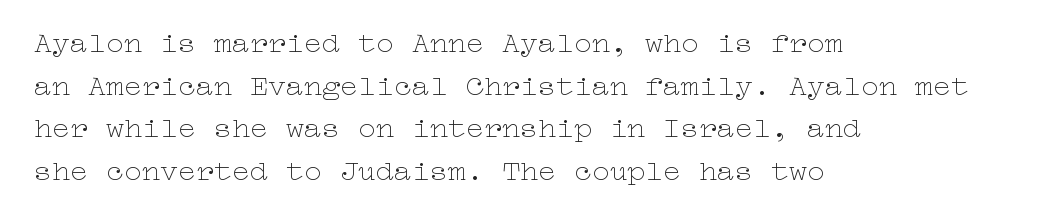
The image shows 30 px thin, wide type, upright; set left-aligned, normal line spacing (1.42x), normal letter spacing, not underlined; low stroke contrast and a medium x-height.
